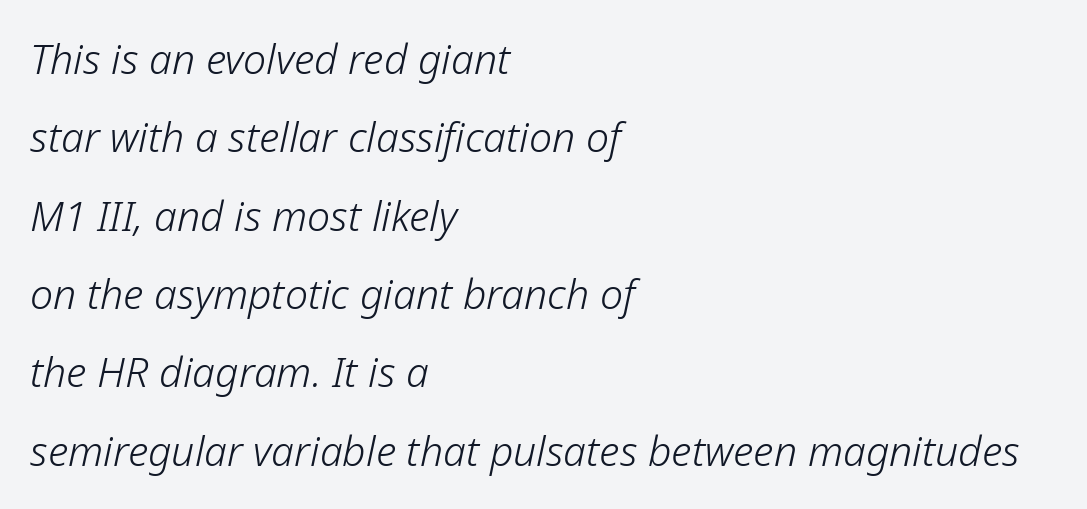
The image shows 41 px light type, italic (leaning right); set left-aligned, loose line spacing (1.91x), normal letter spacing, not underlined; low stroke contrast and a medium x-height.
